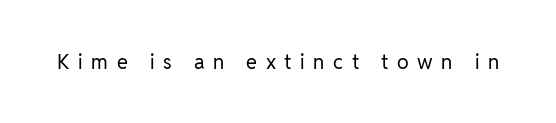
Q: Is the text bold? A: No.
Q: Is the text italic (slanted)? A: No, it is upright.
Q: Is the text underlined? A: No.
Q: Is the spacing between letters normal or unusually wide? A: Unusually wide.
